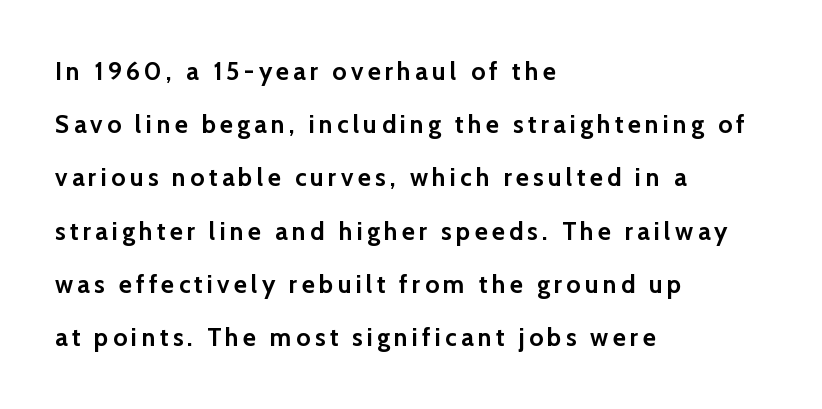
Q: Is the text bold? A: Yes.
Q: Is the text italic (slanted)? A: No, it is upright.
Q: Is the text underlined? A: No.
Q: How is the paragraph aligned? A: Left-aligned.
Q: Is the spacing between lines tight, normal or loose? A: Loose.
